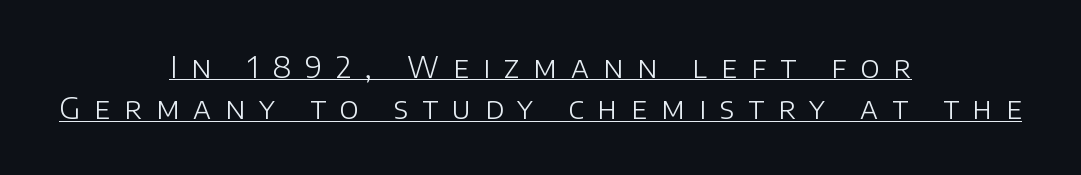
{"serif": "no", "italic": "no", "bold": "no", "weight": "light", "width": "normal", "stroke_contrast": "low", "x_height": "large", "monospaced": "no", "underline": "yes", "align": "center", "line_spacing": "normal", "line_spacing_ratio": 1.43, "letter_spacing": "wide", "letter_spacing_em": 0.48, "glyph_px": 29}
